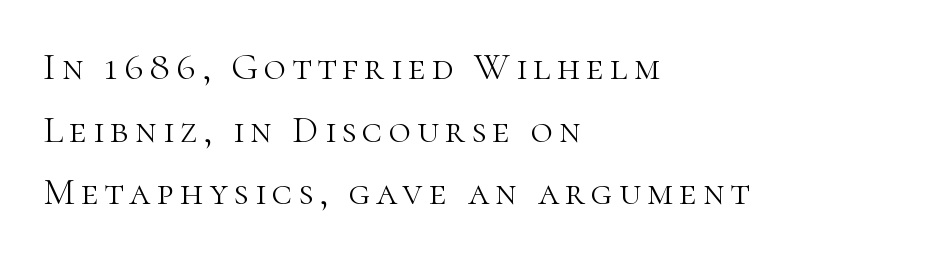
{"serif": "yes", "italic": "no", "bold": "no", "weight": "light", "width": "normal", "stroke_contrast": "high", "x_height": "medium", "monospaced": "no", "underline": "no", "align": "left", "line_spacing": "normal", "line_spacing_ratio": 1.65, "glyph_px": 38}
